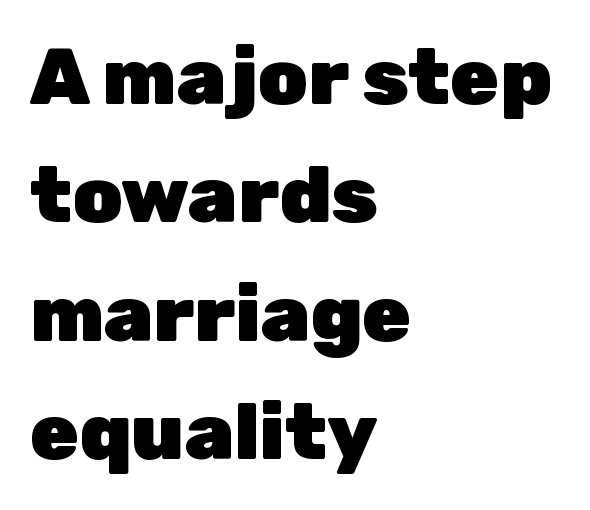
Q: Is the text bold? A: Yes.
Q: Is the text italic (slanted)? A: No, it is upright.
Q: Is the typeface a serif or a sans-serif typeface? A: Sans-serif.
Q: Is the text underlined? A: No.
Q: How is the paragraph aligned? A: Left-aligned.
Q: Is the spacing between letters normal or unusually wide? A: Normal.
Q: Is the spacing between lines tight, normal or loose? A: Normal.
Q: Width (condensed, normal, or wide)? A: Normal.
Q: Stroke contrast? A: Low.
Q: x-height? A: Medium.
Q: Monospaced? A: No.
